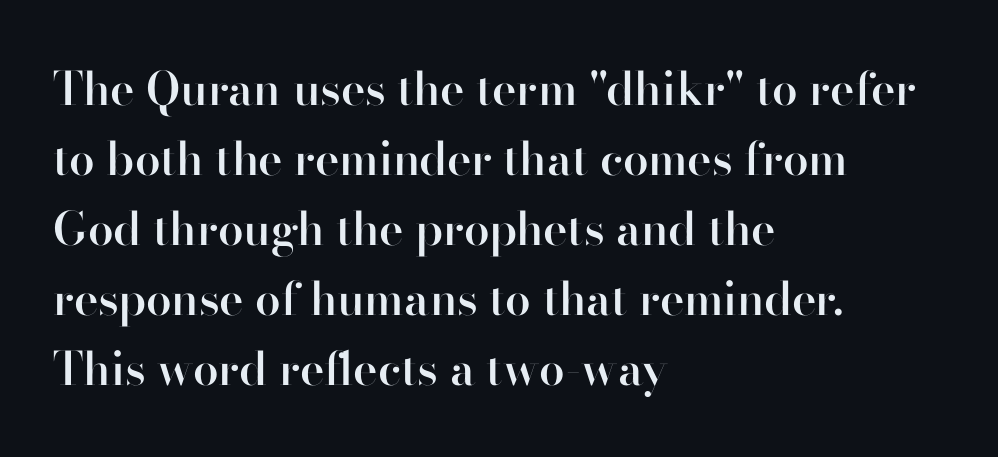
Q: Is the text bold? A: Semi-bold.
Q: Is the text italic (slanted)? A: No, it is upright.
Q: Is the typeface a serif or a sans-serif typeface? A: Sans-serif.
Q: Is the text underlined? A: No.
Q: How is the paragraph aligned? A: Left-aligned.
Q: Is the spacing between letters normal or unusually wide? A: Normal.
Q: Is the spacing between lines tight, normal or loose? A: Normal.
Q: Width (condensed, normal, or wide)? A: Normal.
Q: Stroke contrast? A: High.
Q: x-height? A: Small.
Q: Monospaced? A: No.
